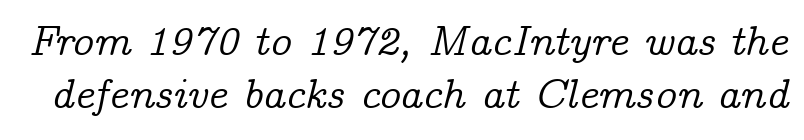
The face used here is proportionally spaced, like ordinary book or web type. The text was rendered using a seriffed face with decorative stroke endings. Compared with typical body copy, the letter spacing here is the same. Unmarked baselines from the first word to the last.
